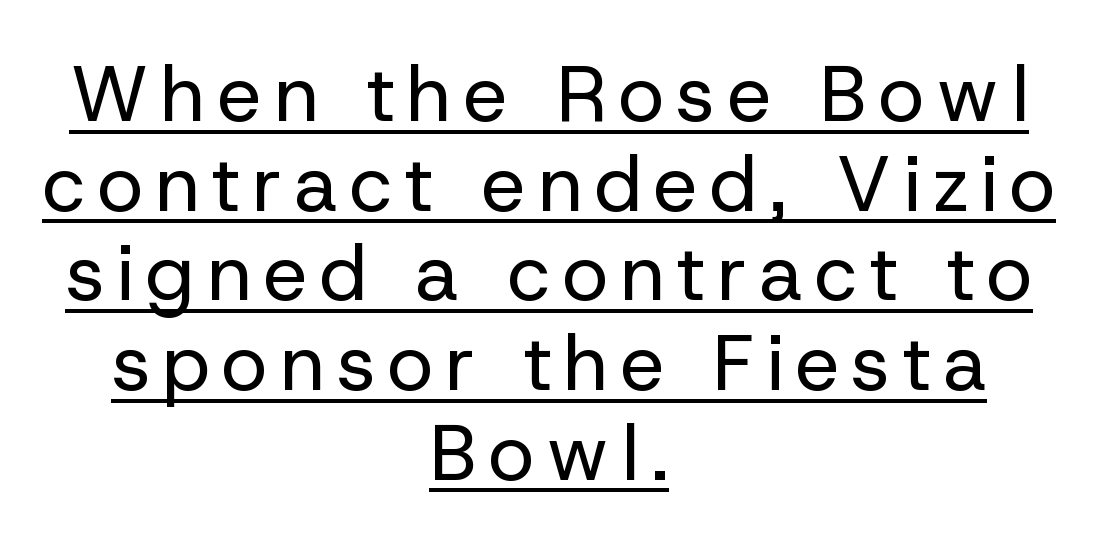
Stems here are at most as thick as an everyday book face. Do the letters lean? They stand straight. Notice how a bar underscores the lettering throughout. Visually the block forms a symmetrical silhouette, jagged on both flanks.
